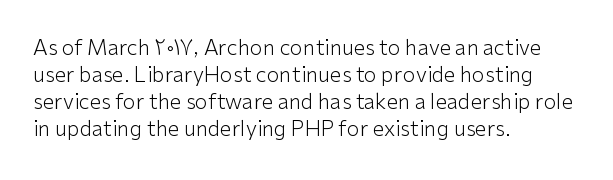
The passage shown is not underscored anywhere. Summary of vertical rhythm: regular, with standard interline spacing. The rag falls on the right side of this text block. Notice how the stems are strictly vertical — no italics here. Vertical stems look standard width or narrower in stroke.
